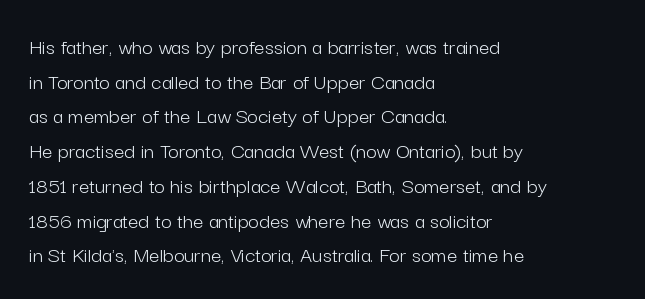
The image shows 23 px text type, upright; set left-aligned, normal line spacing (1.51x), normal letter spacing, not underlined.
